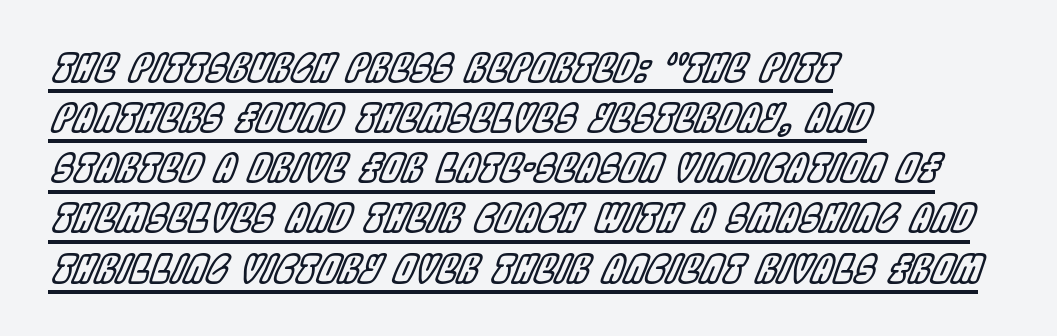
The image shows 38 px condensed type, italic (leaning right); set left-aligned, normal line spacing (1.32x), normal letter spacing, underlined; a large x-height.
